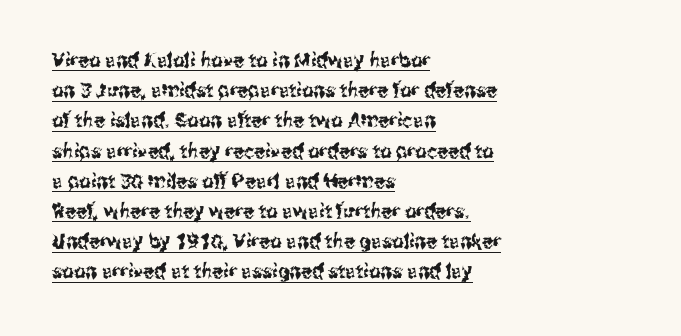
The image shows 20 px text type, upright; set left-aligned, normal line spacing (1.51x), normal letter spacing, underlined.
